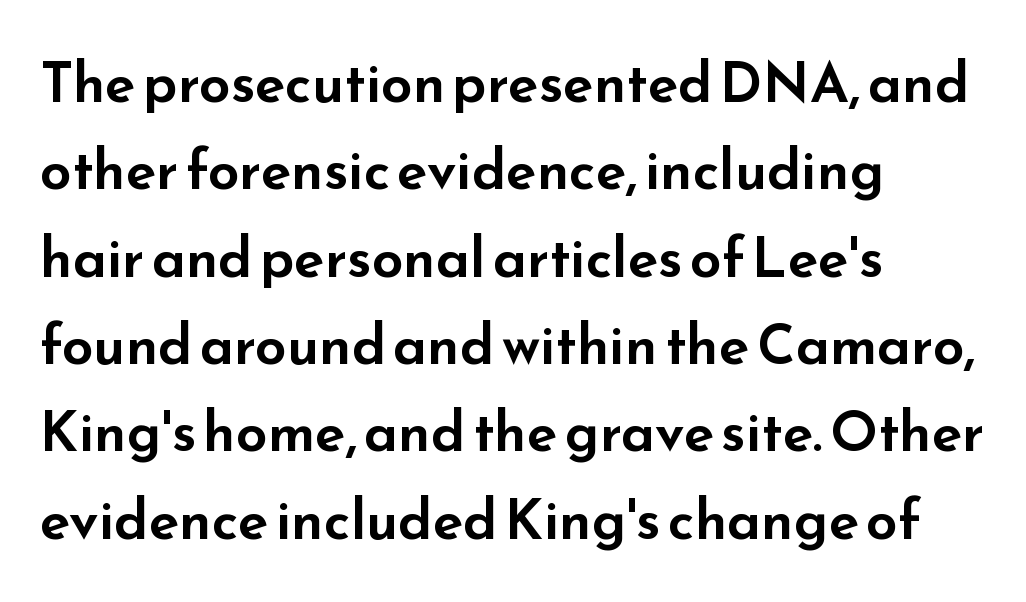
The image shows 56 px wide sans-serif type, upright; set left-aligned, normal line spacing (1.56x), normal letter spacing, not underlined; low stroke contrast and a small x-height.
